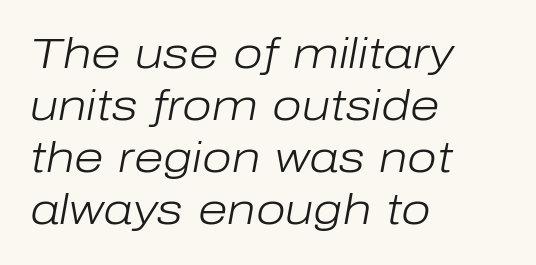
Q: Is the text bold? A: No.
Q: Is the text italic (slanted)? A: Yes, it leans right by about 10 degrees.
Q: Is the text underlined? A: No.
Q: How is the paragraph aligned? A: Left-aligned.
Q: Is the spacing between letters normal or unusually wide? A: Normal.
Q: Width (condensed, normal, or wide)? A: Normal.
Q: Stroke contrast? A: Low.
Q: x-height? A: Medium.
Q: Monospaced? A: No.
